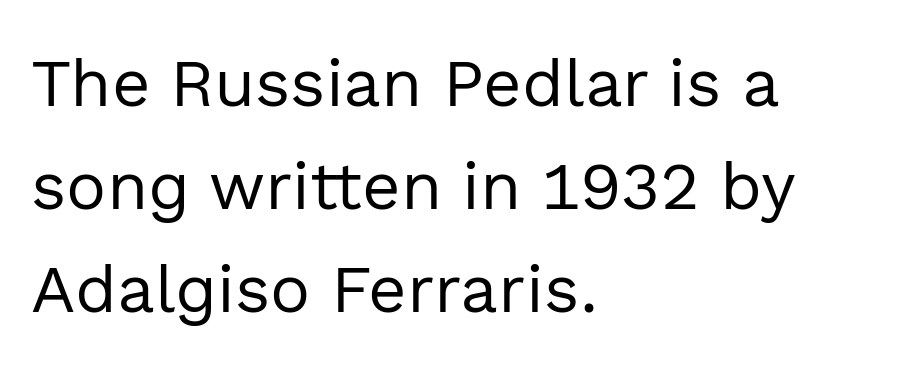
Q: Is the text bold? A: No.
Q: Is the text italic (slanted)? A: No, it is upright.
Q: Is the typeface a serif or a sans-serif typeface? A: Sans-serif.
Q: Is the text underlined? A: No.
Q: How is the paragraph aligned? A: Left-aligned.
Q: Is the spacing between letters normal or unusually wide? A: Normal.
Q: Is the spacing between lines tight, normal or loose? A: Normal.
Q: Width (condensed, normal, or wide)? A: Normal.
Q: x-height? A: Medium.
Q: Monospaced? A: No.
